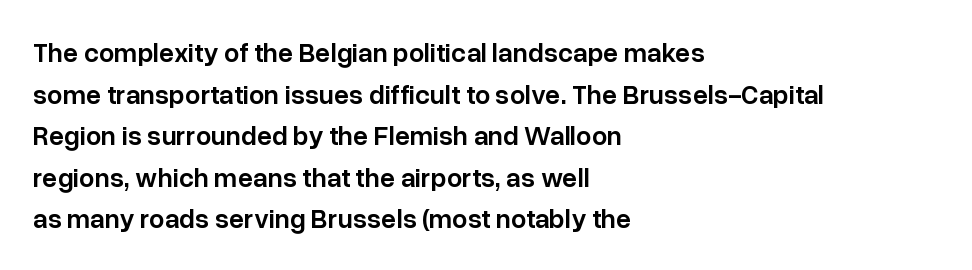
Q: Is the text bold? A: Semi-bold.
Q: Is the text italic (slanted)? A: No, it is upright.
Q: Is the text underlined? A: No.
Q: How is the paragraph aligned? A: Left-aligned.
Q: Is the spacing between letters normal or unusually wide? A: Normal.
Q: Is the spacing between lines tight, normal or loose? A: Normal.
